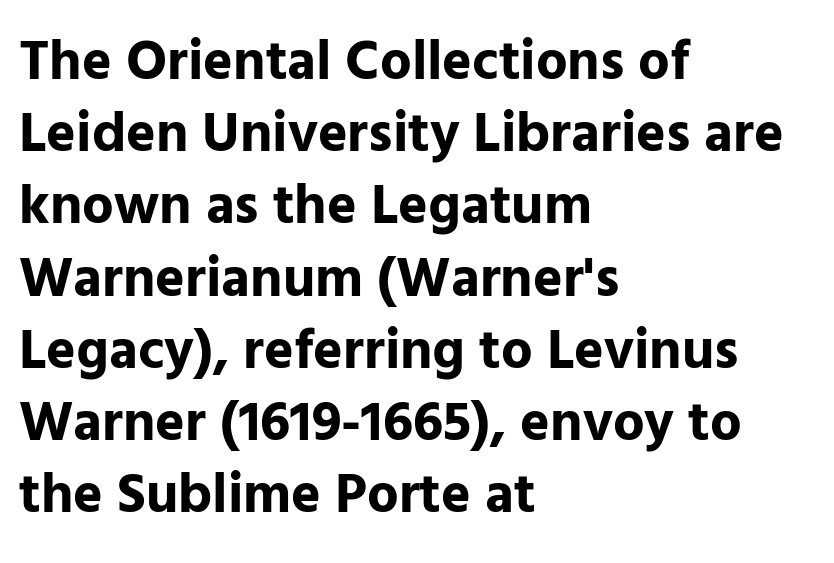
The image shows 56 px bold sans-serif type, upright; set left-aligned, normal line spacing (1.29x), normal letter spacing, not underlined; low stroke contrast and a medium x-height.
